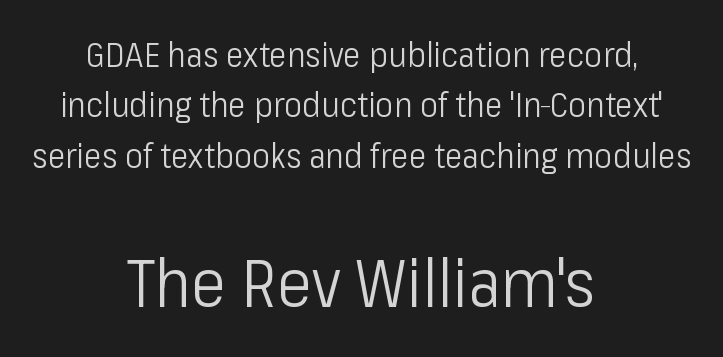
{"serif": "no", "italic": "no", "bold": "no", "weight": "light", "width": "condensed", "stroke_contrast": "low", "x_height": "medium", "monospaced": "no", "underline": "no", "align": "center", "line_spacing": "normal", "line_spacing_ratio": 1.48, "letter_spacing": "normal", "letter_spacing_em": 0.0, "larger_block": "second", "size_ratio": 1.97, "glyph_px": 67}
